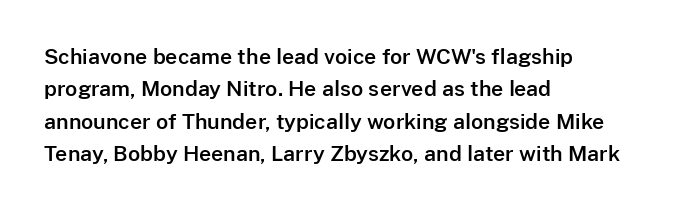
The image shows 21 px text type, upright; set left-aligned, normal line spacing (1.54x), normal letter spacing, not underlined.
